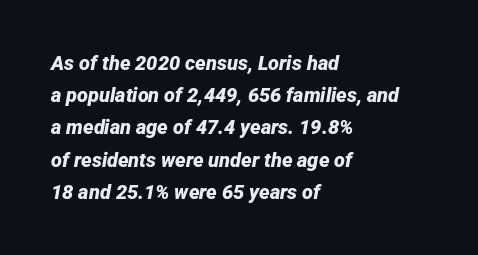
Q: Is the text bold? A: Yes.
Q: Is the text italic (slanted)? A: Yes, it leans right by about 12 degrees.
Q: Is the text underlined? A: No.
Q: How is the paragraph aligned? A: Left-aligned.
Q: Is the spacing between letters normal or unusually wide? A: Normal.
Q: Is the spacing between lines tight, normal or loose? A: Normal.
